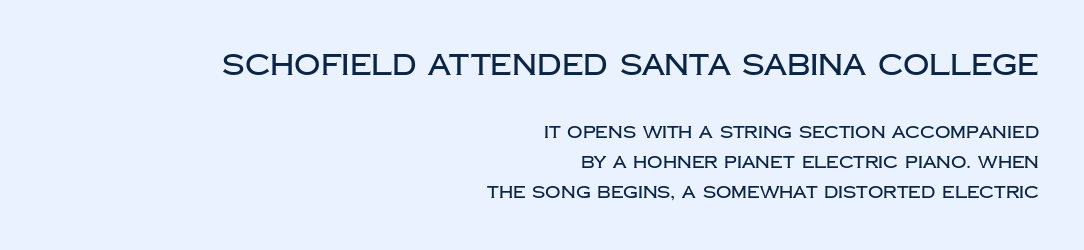
This is the regular roman posture of the typeface. Compared with typical body copy, the letter spacing here is the same. Descenders are the only things crossing below the line. Serifs: no, the terminals of the letterforms are clean.
